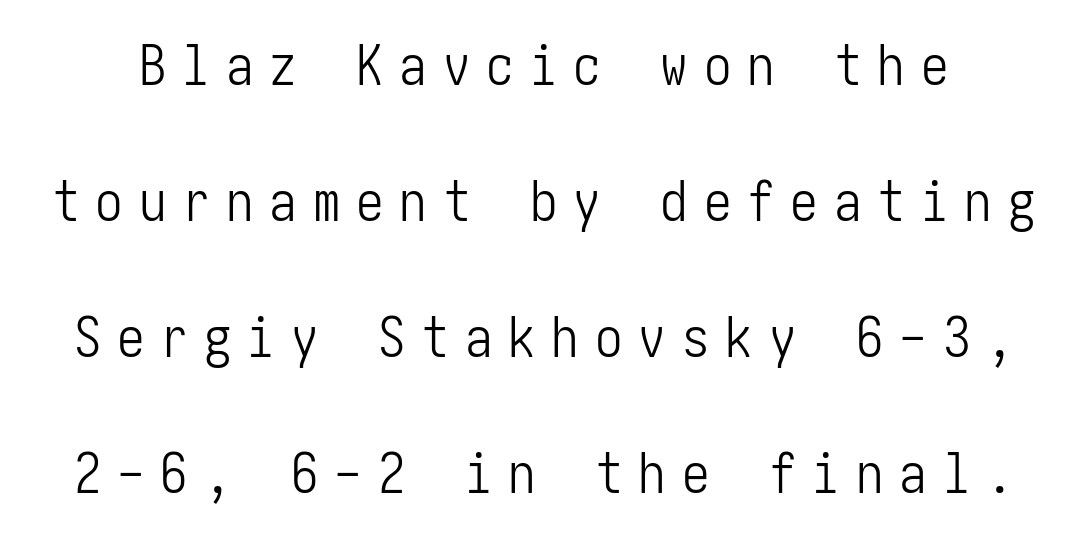
The image shows 55 px light, condensed sans-serif type, upright; set loose line spacing (2.47x), unusually wide letter spacing (+0.29 em), not underlined; low stroke contrast and a medium x-height.
